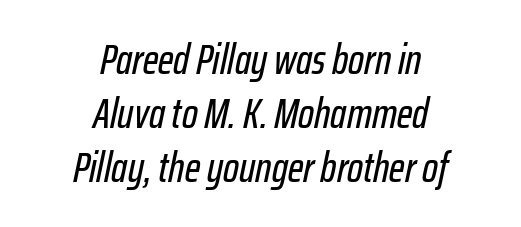
Q: Is the text italic (slanted)? A: Yes, it leans right by about 12 degrees.
Q: Is the text underlined? A: No.
Q: How is the paragraph aligned? A: Centered.
Q: Is the spacing between letters normal or unusually wide? A: Normal.
Q: Is the spacing between lines tight, normal or loose? A: Normal.
Q: Width (condensed, normal, or wide)? A: Condensed.
Q: Stroke contrast? A: Low.
Q: x-height? A: Medium.
Q: Monospaced? A: No.
